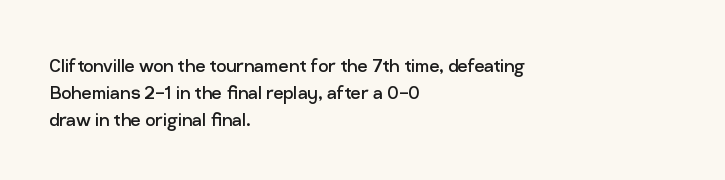
{"italic": "no", "bold": "no", "underline": "no", "align": "left", "line_spacing_ratio": 1.22, "letter_spacing": "normal", "letter_spacing_em": 0.0, "glyph_px": 22}
